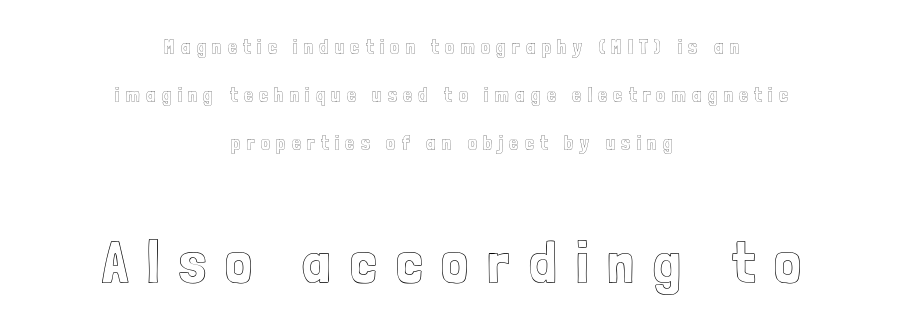
{"italic": "no", "width": "condensed", "x_height": "medium", "monospaced": "no", "underline": "no", "align": "center", "line_spacing": "loose", "line_spacing_ratio": 2.39, "letter_spacing": "wide", "letter_spacing_em": 0.32, "larger_block": "second", "size_ratio": 3.0, "glyph_px": 60}
